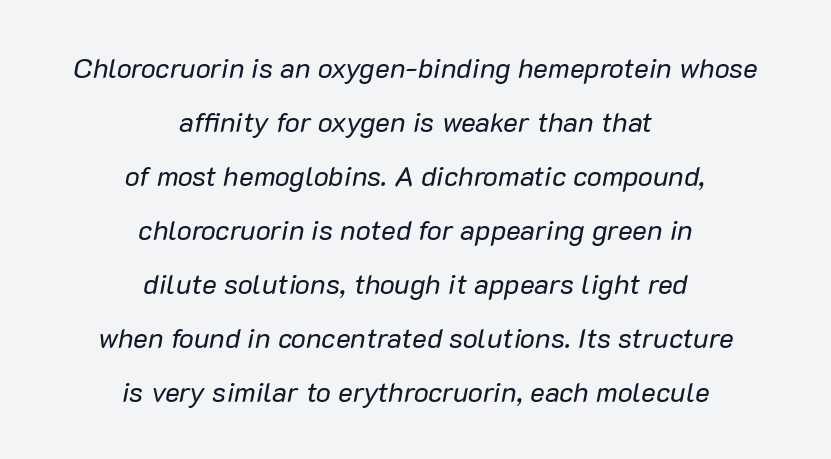
Q: Is the text bold? A: No.
Q: Is the text italic (slanted)? A: Yes, it leans right by about 10 degrees.
Q: Is the text underlined? A: No.
Q: How is the paragraph aligned? A: Centered.
Q: Is the spacing between letters normal or unusually wide? A: Normal.
Q: Is the spacing between lines tight, normal or loose? A: Loose.
Q: Width (condensed, normal, or wide)? A: Normal.
Q: Stroke contrast? A: Low.
Q: x-height? A: Medium.
Q: Monospaced? A: No.
